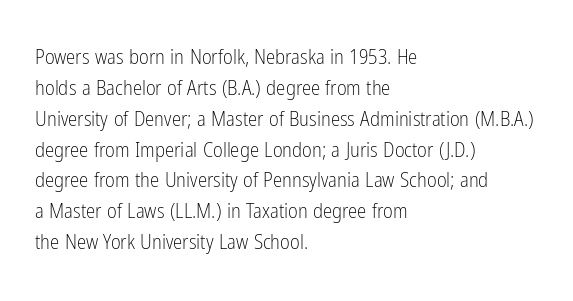
Q: Is the text bold? A: No.
Q: Is the text italic (slanted)? A: No, it is upright.
Q: Is the text underlined? A: No.
Q: How is the paragraph aligned? A: Left-aligned.
Q: Is the spacing between letters normal or unusually wide? A: Normal.
Q: Is the spacing between lines tight, normal or loose? A: Normal.
